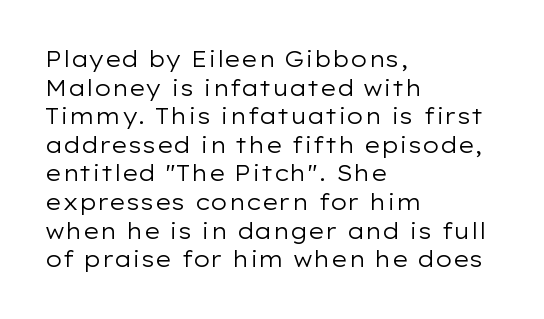
Check the space under the baseline: it is left empty. Characters follow at the spacing the type designer built in. These glyphs show unthickened strokes, regular width or finer. This is the regular roman posture of the typeface. A typesetter would call this leading conventional body-copy spacing. The compositor pushed each line to the left boundary.
